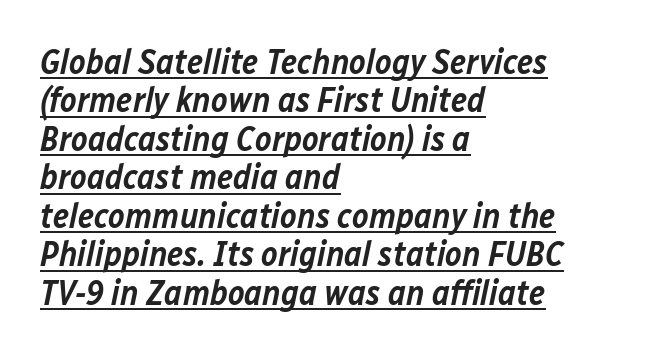
The image shows 35 px semibold type, italic (leaning right); set left-aligned, tight line spacing (1.1x), normal letter spacing, underlined; low stroke contrast and a medium x-height.
